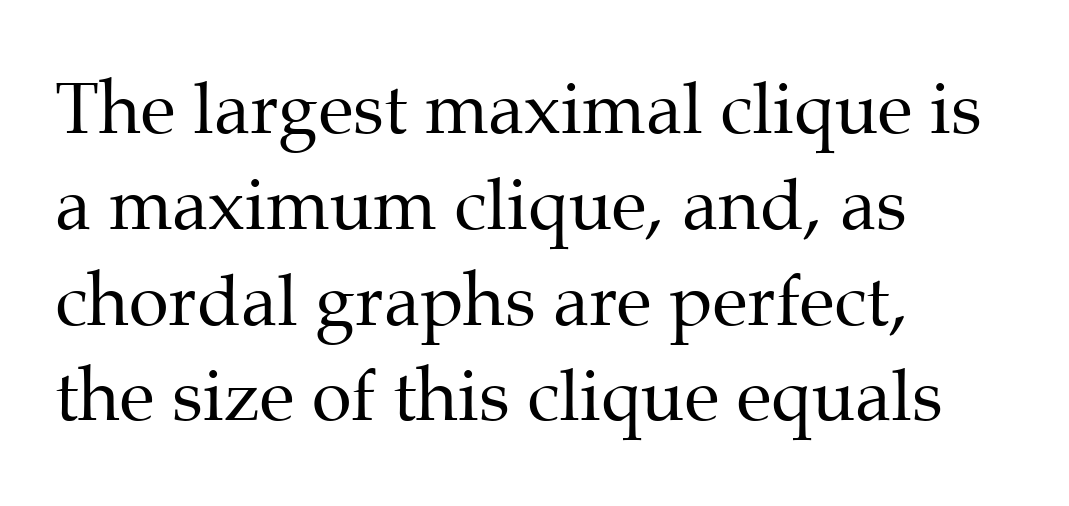
{"serif": "yes", "italic": "no", "bold": "no", "weight": "regular", "width": "normal", "stroke_contrast": "medium", "x_height": "medium", "monospaced": "no", "underline": "no", "align": "left", "line_spacing": "normal", "line_spacing_ratio": 1.33, "letter_spacing": "normal", "letter_spacing_em": 0.0, "glyph_px": 72}
